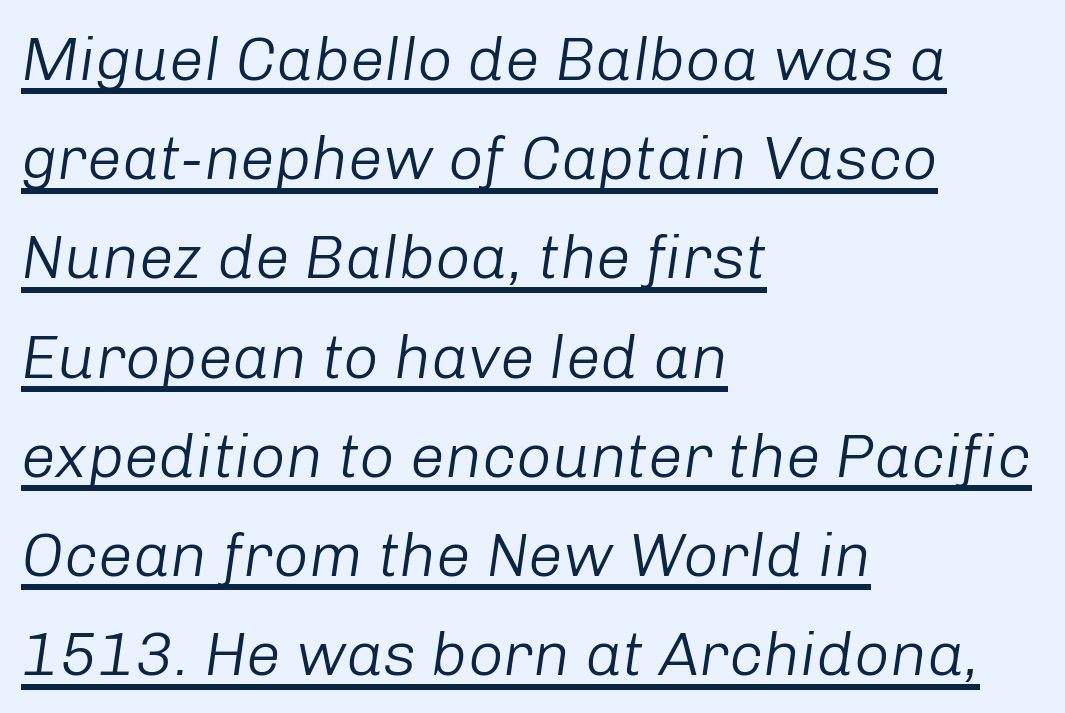
Q: Is the text bold? A: No.
Q: Is the text italic (slanted)? A: Yes, it leans right by about 8 degrees.
Q: Is the text underlined? A: Yes.
Q: How is the paragraph aligned? A: Left-aligned.
Q: Is the spacing between letters normal or unusually wide? A: Normal.
Q: Is the spacing between lines tight, normal or loose? A: Normal.
Q: Width (condensed, normal, or wide)? A: Normal.
Q: Stroke contrast? A: Low.
Q: x-height? A: Medium.
Q: Monospaced? A: No.
